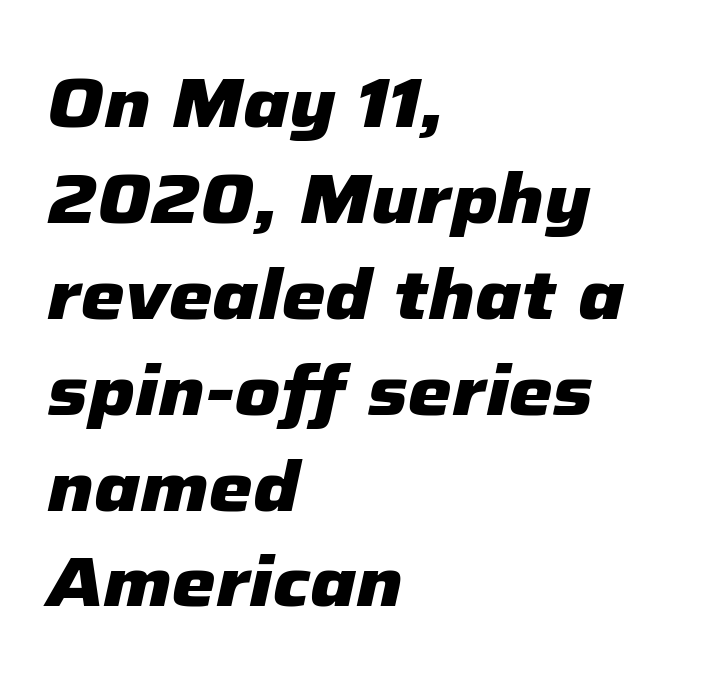
{"italic": "yes", "lean": "right", "slant_degrees": 12, "bold": "yes", "weight": "heavy", "width": "normal", "stroke_contrast": "low", "x_height": "medium", "monospaced": "no", "underline": "no", "align": "left", "line_spacing": "normal", "line_spacing_ratio": 1.37, "letter_spacing": "normal", "letter_spacing_em": 0.0, "glyph_px": 70}
